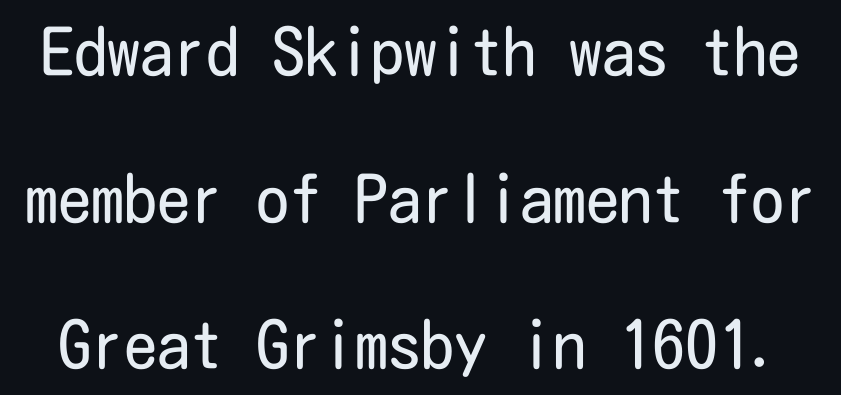
Vertically, the passage feels expansive, rows floating well apart. A roman cut, with each character standing at attention. Weight: not bold — regular or lighter. Descender tails drop into unmarked territory.
